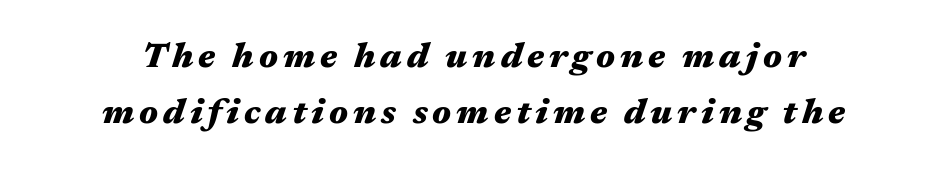
{"italic": "yes", "lean": "right", "slant_degrees": 17, "bold": "yes", "weight": "heavy", "width": "wide", "stroke_contrast": "medium", "x_height": "medium", "monospaced": "no", "underline": "no", "line_spacing": "normal", "line_spacing_ratio": 1.59, "glyph_px": 35}
